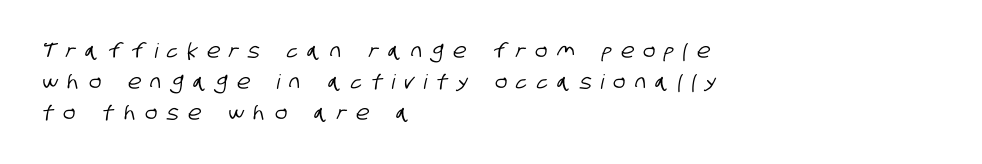
{"underline": "no", "align": "left", "line_spacing": "normal", "line_spacing_ratio": 1.54, "letter_spacing": "wide", "letter_spacing_em": 0.48, "glyph_px": 20}
